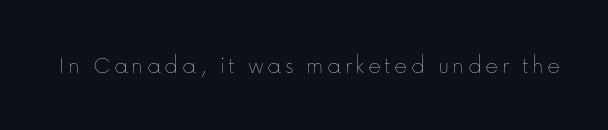
{"italic": "no", "bold": "no", "underline": "no", "glyph_px": 25}
